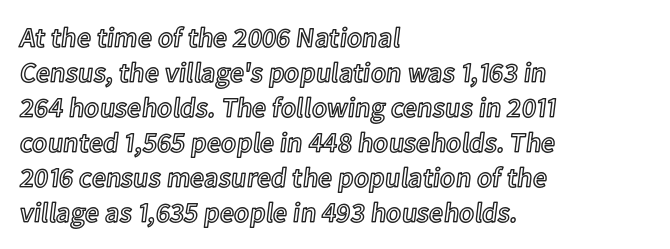
{"width": "normal", "x_height": "medium", "monospaced": "no", "underline": "no", "align": "left", "line_spacing": "normal", "line_spacing_ratio": 1.25, "letter_spacing": "normal", "letter_spacing_em": 0.0, "glyph_px": 28}
